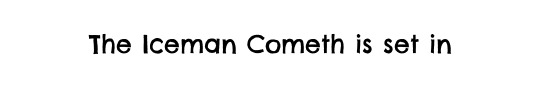
{"underline": "no", "align": "center", "letter_spacing": "normal", "letter_spacing_em": 0.0, "glyph_px": 25}
